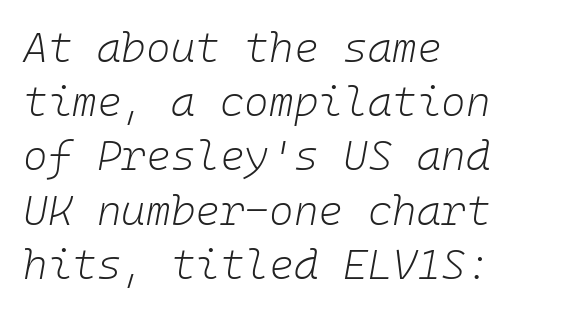
{"italic": "yes", "lean": "right", "slant_degrees": 10, "bold": "no", "weight": "light", "width": "normal", "stroke_contrast": "low", "x_height": "medium", "monospaced": "yes", "underline": "no", "align": "left", "line_spacing": "normal", "line_spacing_ratio": 1.29, "letter_spacing": "normal", "letter_spacing_em": 0.0, "glyph_px": 42}
